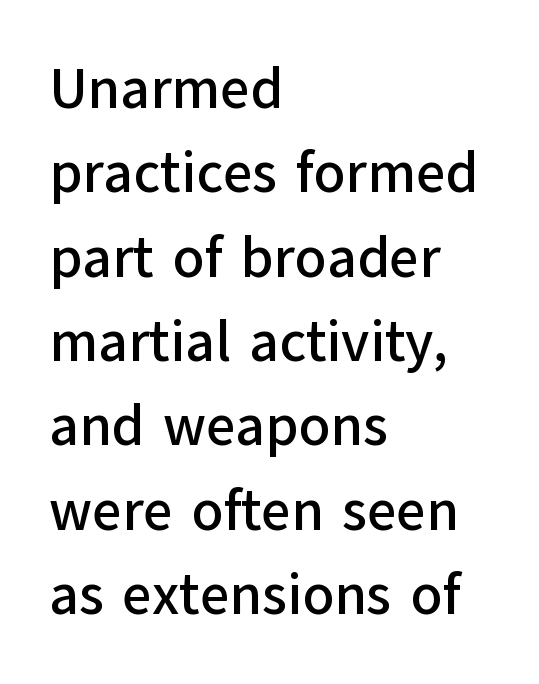
{"serif": "no", "italic": "no", "width": "normal", "stroke_contrast": "low", "x_height": "medium", "monospaced": "no", "underline": "no", "align": "left", "line_spacing": "normal", "line_spacing_ratio": 1.48, "letter_spacing": "normal", "letter_spacing_em": 0.0, "glyph_px": 57}
